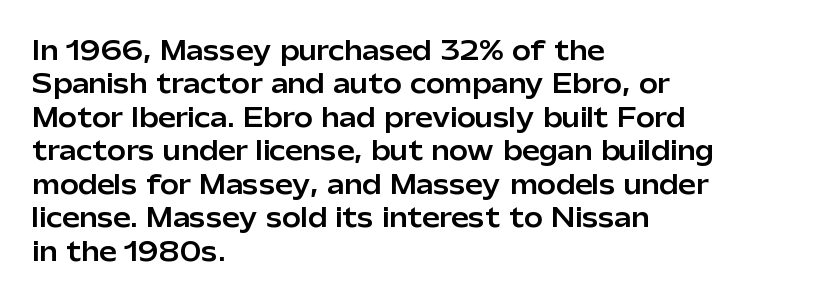
{"italic": "no", "underline": "no", "align": "left", "line_spacing": "normal", "line_spacing_ratio": 1.34, "letter_spacing": "normal", "letter_spacing_em": 0.0, "glyph_px": 25}
